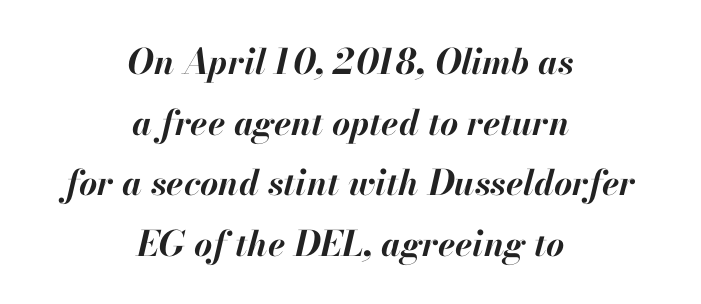
Think of a printed novel: that variable character pitch is what you see here. What weight is shown? A full bold with thick strokes. Yep, that's italic — everything's leaning. The baseline area is clear. Caption: multi-line text, centered on the measure.
